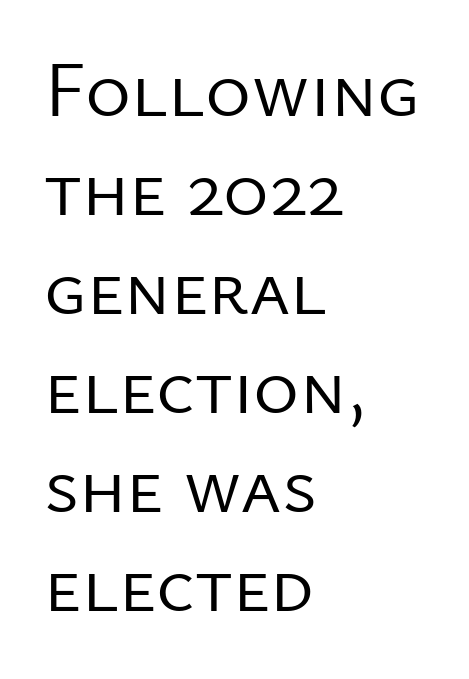
The image shows 78 px regular-weight sans-serif type, upright; set left-aligned, normal line spacing (1.27x), normal letter spacing, not underlined; low stroke contrast and a medium x-height.
